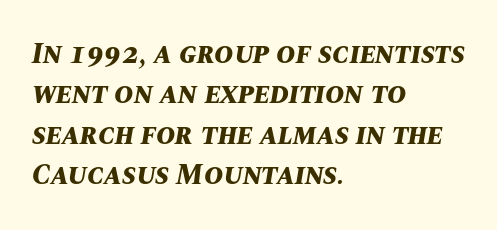
The image shows 29 px bold type, italic (leaning right); set left-aligned, normal line spacing (1.39x), normal letter spacing, not underlined; medium stroke contrast and a large x-height.
